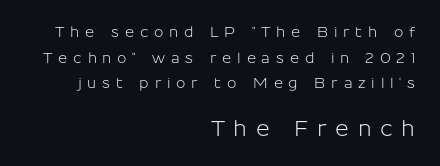
The area under the type is left untouched. Ordinary non-slanted type is in use. The gaps between neighbouring characters are conspicuously large. If you squint, the bottom block still reads clearly — it's the larger of the two.
